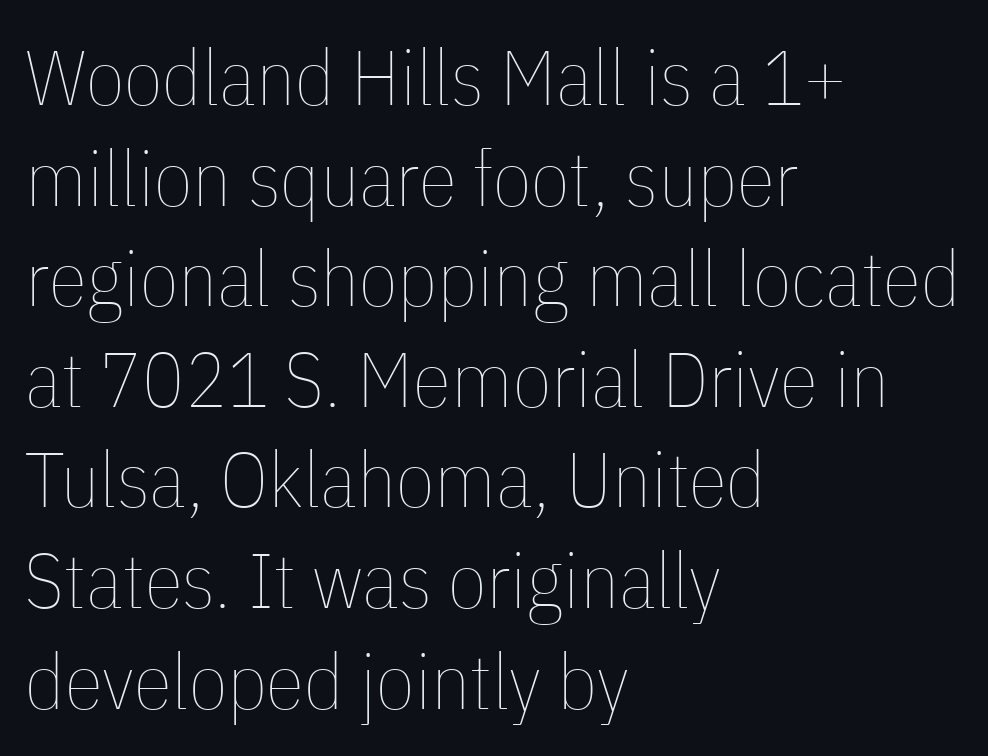
Reading down the block, your eye returns to a fixed left position each line. Vertical strokes here are truly vertical. Successive baselines arrive at the customary interval. Character widths vary here, with narrow letters taking less room than wide ones. No heavy texture on the line: the type isn't bold.
